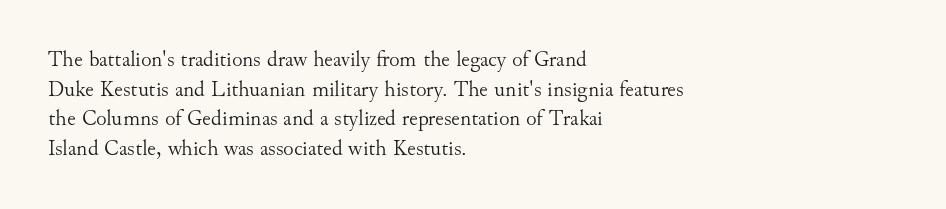
Unmarked baselines from the first word to the last. The designer left line spacing at the default. The rendering anchors every line to the left-hand side. The gaps between neighbouring characters are ordinary and unremarkable. The type sits square on the baseline with zero lean.
